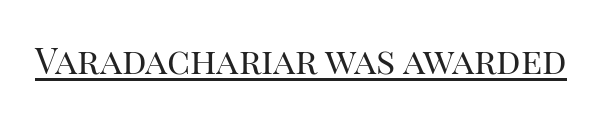
Q: Is the text bold? A: No.
Q: Is the text italic (slanted)? A: No, it is upright.
Q: Is the typeface a serif or a sans-serif typeface? A: Serif.
Q: Is the text underlined? A: Yes.
Q: Is the spacing between letters normal or unusually wide? A: Normal.
Q: Width (condensed, normal, or wide)? A: Normal.
Q: Stroke contrast? A: High.
Q: x-height? A: Large.
Q: Monospaced? A: No.
